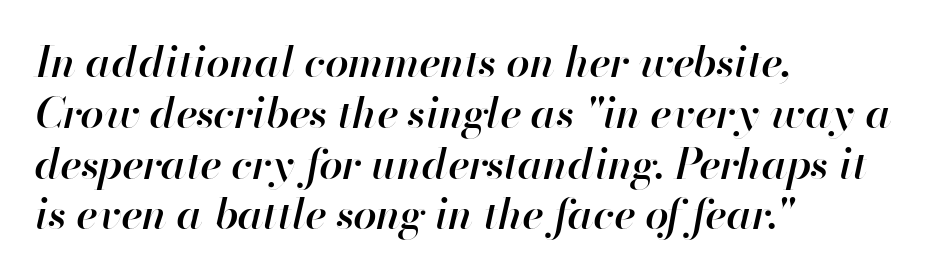
The passage shown leans; its letterforms are oblique. Weight: semibold (demi). Short note: letters normally spaced. Nobody drew a line under any word here. Character widths vary here, with narrow letters taking less room than wide ones.
